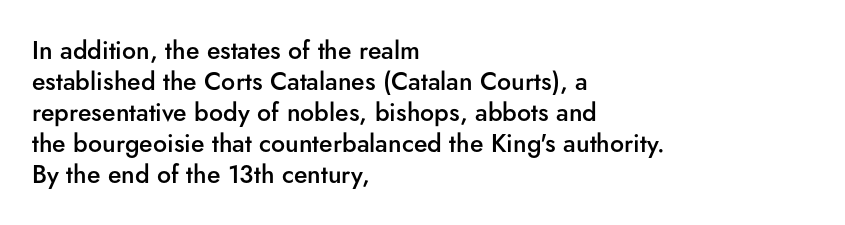
The image shows 25 px text type, upright; set left-aligned, line spacing 1.24x, normal letter spacing, not underlined.
